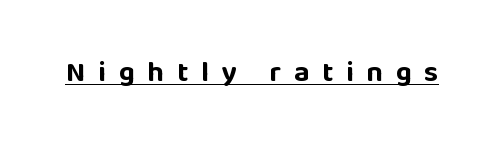
{"serif": "no", "italic": "no", "bold": "yes", "weight": "bold", "width": "normal", "stroke_contrast": "low", "x_height": "large", "monospaced": "no", "underline": "yes", "letter_spacing": "wide", "letter_spacing_em": 0.44, "glyph_px": 29}
